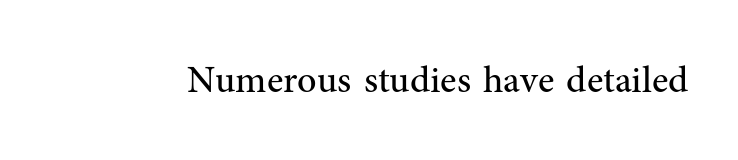
Decoration check: the copy has no underline. Note: serifs present on the glyphs. The passage shown is typed in a proportional face where columns would drift. How are the letters spaced? Ordinarily, with no added tracking. Weight: regular or lighter. Posture: vertical.
